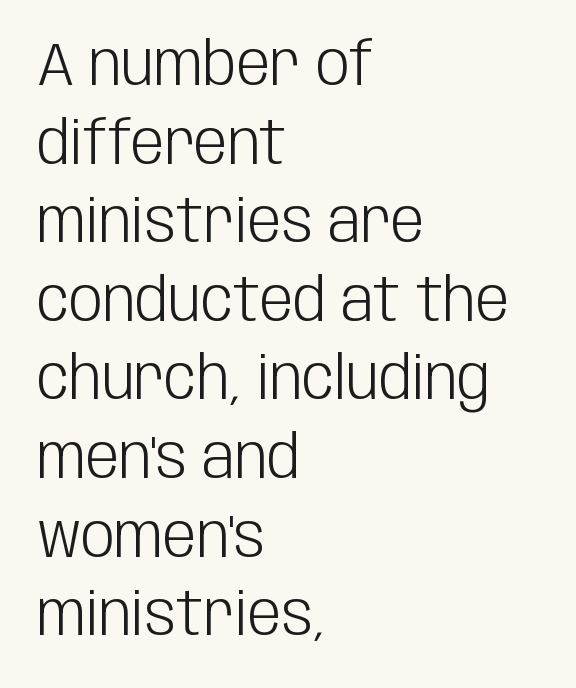
{"serif": "no", "italic": "no", "bold": "no", "weight": "light", "width": "condensed", "stroke_contrast": "low", "x_height": "large", "monospaced": "no", "underline": "no", "align": "left", "line_spacing": "normal", "line_spacing_ratio": 1.31, "letter_spacing": "normal", "letter_spacing_em": 0.0, "glyph_px": 60}
